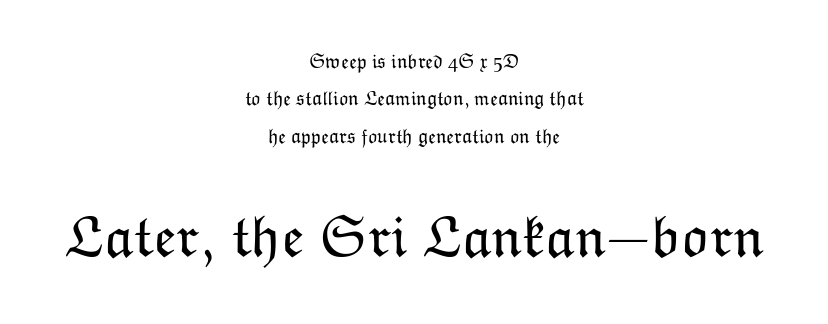
The passage shown is typed in a proportional face where columns would drift. No heavy texture on the line: the type isn't bold. Compared with a flush-left layout, this one balances lines on the center instead. Posture: straight, roman, zero tilt.
